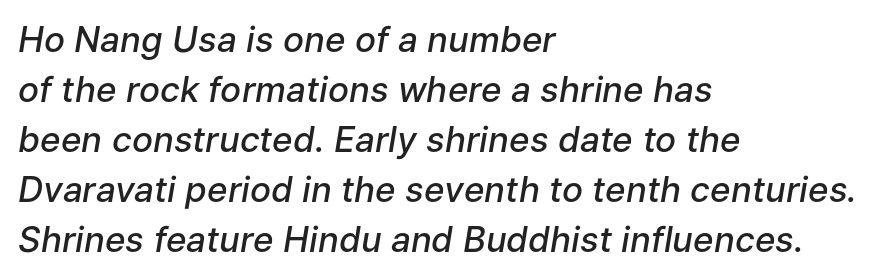
Q: Is the text bold? A: Semi-bold.
Q: Is the text italic (slanted)? A: Yes, it leans right by about 9 degrees.
Q: Is the text underlined? A: No.
Q: How is the paragraph aligned? A: Left-aligned.
Q: Is the spacing between letters normal or unusually wide? A: Normal.
Q: Is the spacing between lines tight, normal or loose? A: Normal.
Q: Width (condensed, normal, or wide)? A: Normal.
Q: Stroke contrast? A: Low.
Q: x-height? A: Medium.
Q: Monospaced? A: No.
